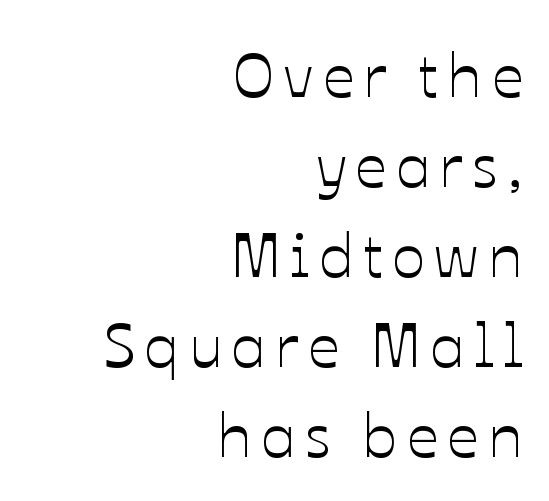
The image shows 62 px text type, upright; set right-aligned, normal line spacing (1.45x), not underlined; low stroke contrast and a medium x-height.
